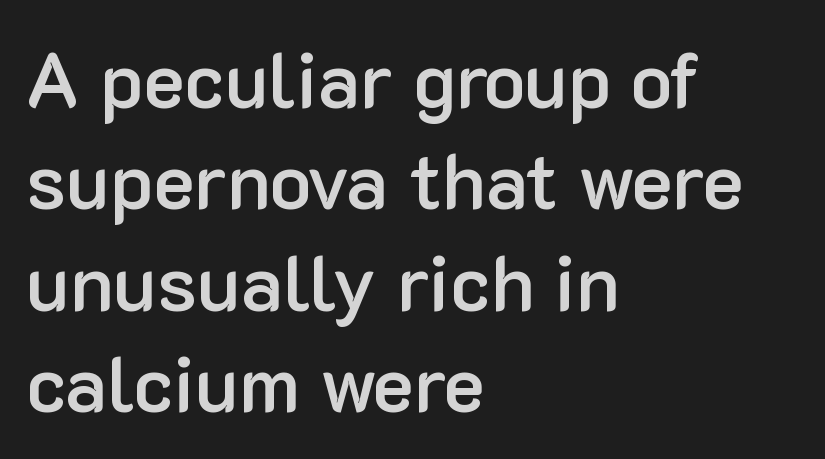
I'd call this a sans setting — the letters go barefoot. Whoever set this chose a conventional vertical rhythm. Anything drawn beneath the words? Only blank space. Does the lettering tilt? It doesn't — this is upright.
